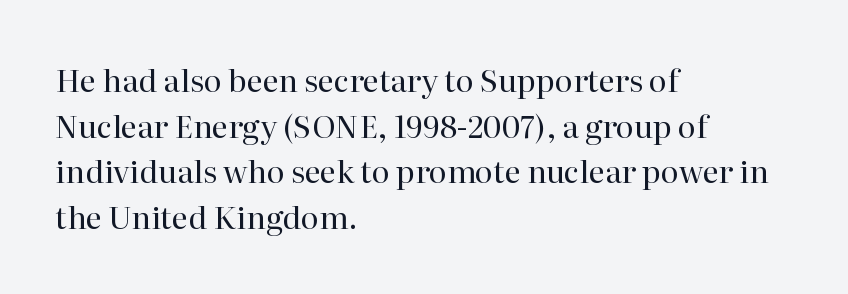
The image shows 31 px regular-weight serif type, upright; set left-aligned, normal line spacing (1.47x), normal letter spacing, not underlined; high stroke contrast and a medium x-height.
